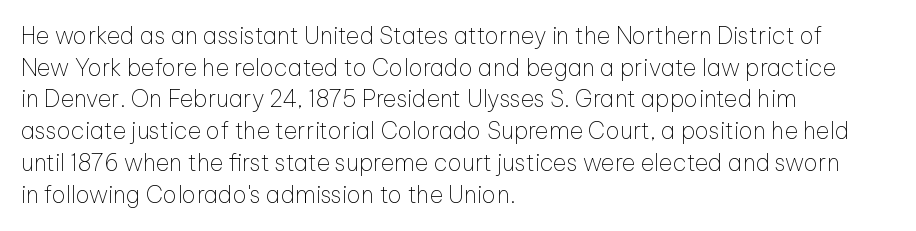
{"italic": "no", "bold": "no", "underline": "no", "align": "left", "line_spacing": "normal", "line_spacing_ratio": 1.38, "letter_spacing": "normal", "letter_spacing_em": 0.0, "glyph_px": 23}
